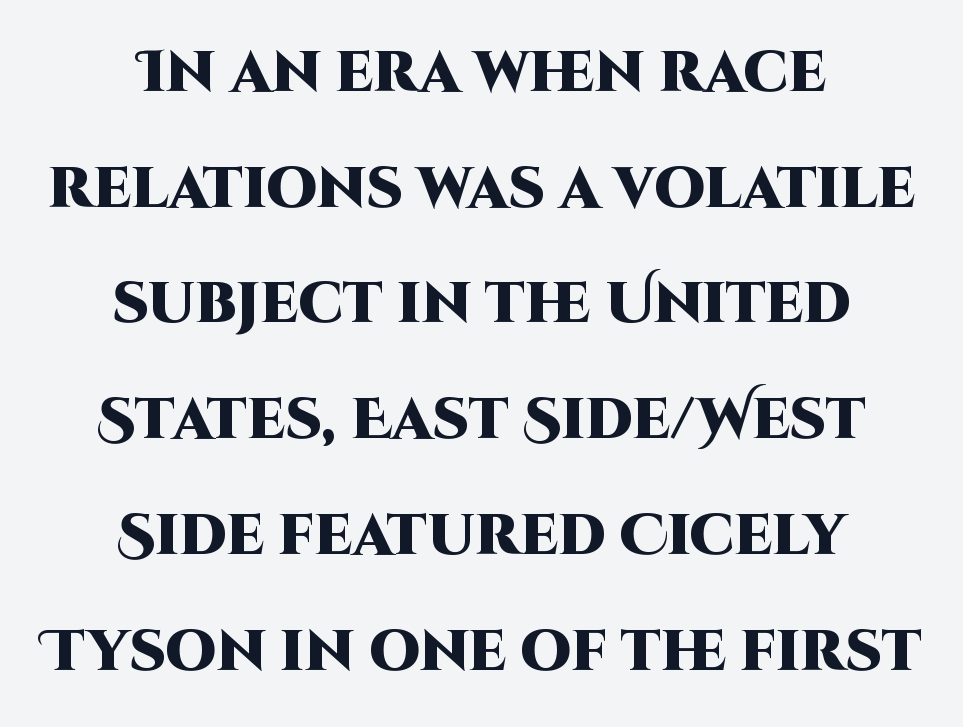
Q: Is the text bold? A: Yes.
Q: Is the text italic (slanted)? A: No, it is upright.
Q: Is the typeface a serif or a sans-serif typeface? A: Sans-serif.
Q: Is the text underlined? A: No.
Q: How is the paragraph aligned? A: Centered.
Q: Is the spacing between letters normal or unusually wide? A: Normal.
Q: Is the spacing between lines tight, normal or loose? A: Loose.
Q: Width (condensed, normal, or wide)? A: Normal.
Q: Stroke contrast? A: High.
Q: x-height? A: Large.
Q: Monospaced? A: No.
